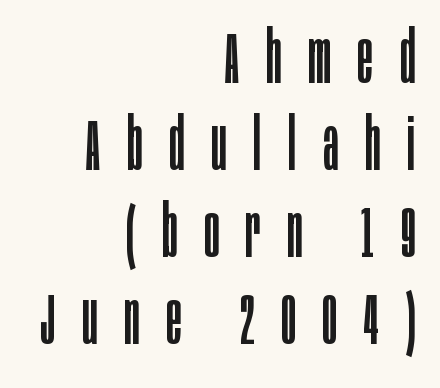
Q: Is the text bold? A: No.
Q: Is the text italic (slanted)? A: No, it is upright.
Q: Is the typeface a serif or a sans-serif typeface? A: Sans-serif.
Q: Is the text underlined? A: No.
Q: How is the paragraph aligned? A: Right-aligned.
Q: Is the spacing between letters normal or unusually wide? A: Unusually wide.
Q: Width (condensed, normal, or wide)? A: Condensed.
Q: Stroke contrast? A: Low.
Q: x-height? A: Large.
Q: Monospaced? A: No.
